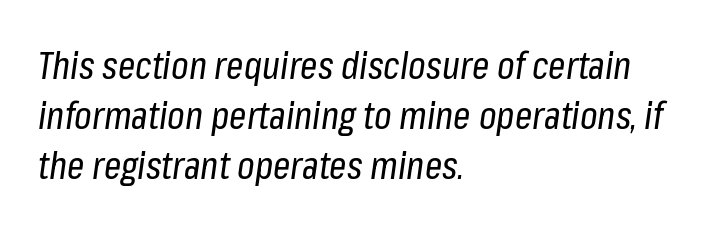
Q: Is the text bold? A: No.
Q: Is the text italic (slanted)? A: Yes, it leans right by about 8 degrees.
Q: Is the text underlined? A: No.
Q: How is the paragraph aligned? A: Left-aligned.
Q: Is the spacing between letters normal or unusually wide? A: Normal.
Q: Is the spacing between lines tight, normal or loose? A: Normal.
Q: Width (condensed, normal, or wide)? A: Condensed.
Q: Stroke contrast? A: Low.
Q: x-height? A: Medium.
Q: Monospaced? A: No.
